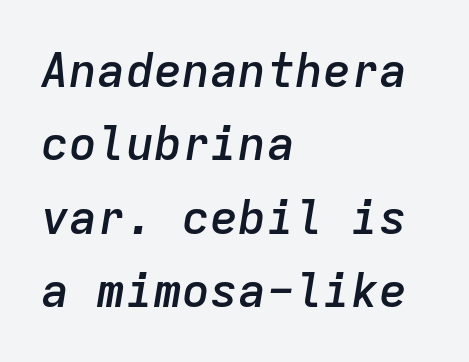
Q: Is the text bold? A: Semi-bold.
Q: Is the text italic (slanted)? A: Yes, it leans right by about 9 degrees.
Q: Is the text underlined? A: No.
Q: How is the paragraph aligned? A: Left-aligned.
Q: Is the spacing between letters normal or unusually wide? A: Normal.
Q: Is the spacing between lines tight, normal or loose? A: Normal.
Q: Width (condensed, normal, or wide)? A: Normal.
Q: Stroke contrast? A: Low.
Q: x-height? A: Medium.
Q: Monospaced? A: Yes.
